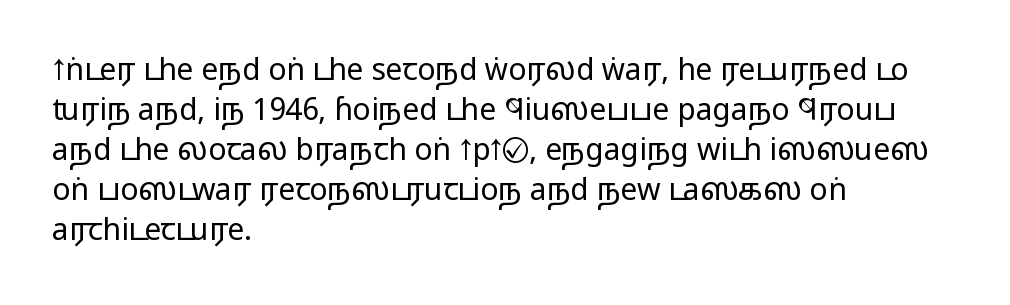
Q: Is the text bold? A: No.
Q: Is the text italic (slanted)? A: No, it is upright.
Q: Is the typeface a serif or a sans-serif typeface? A: Sans-serif.
Q: Is the text underlined? A: No.
Q: How is the paragraph aligned? A: Left-aligned.
Q: Is the spacing between letters normal or unusually wide? A: Normal.
Q: Is the spacing between lines tight, normal or loose? A: Normal.
Q: Width (condensed, normal, or wide)? A: Wide.
Q: Stroke contrast? A: Low.
Q: x-height? A: Medium.
Q: Monospaced? A: No.
